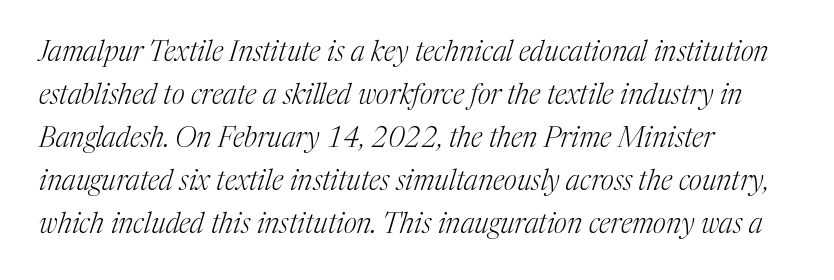
The image shows 28 px light serif type, italic (leaning right); set left-aligned, normal line spacing (1.54x), normal letter spacing, not underlined; medium stroke contrast and a medium x-height.
